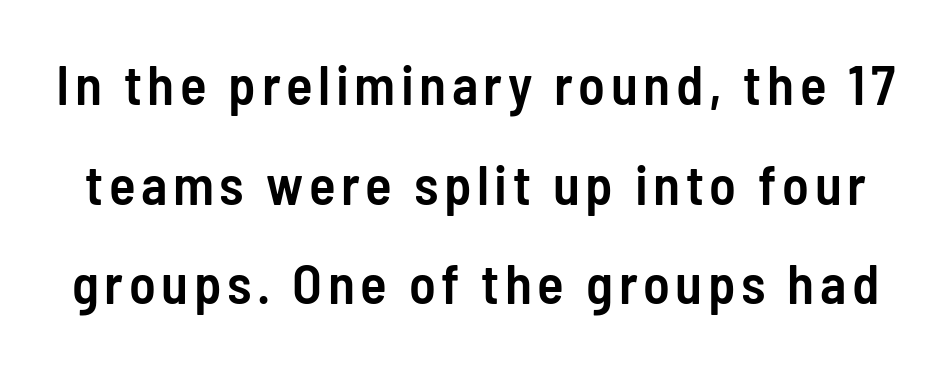
{"serif": "no", "italic": "no", "bold": "semi", "weight": "semibold", "width": "condensed", "stroke_contrast": "low", "x_height": "medium", "monospaced": "no", "underline": "no", "line_spacing_ratio": 1.81, "glyph_px": 55}
